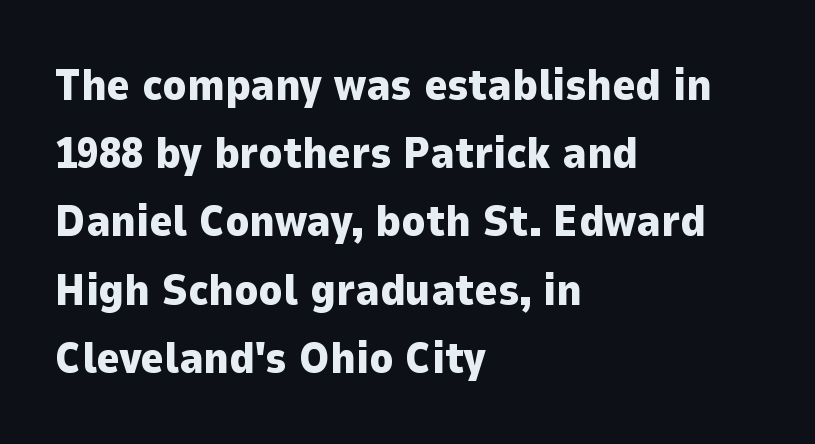
The image shows 44 px heavy sans-serif type, upright; set left-aligned, normal line spacing (1.55x), normal letter spacing, not underlined; low stroke contrast and a medium x-height.
